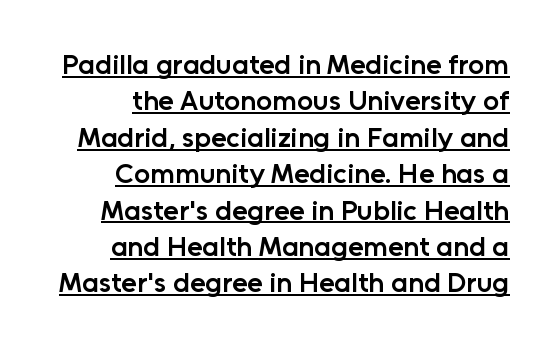
The image shows 28 px semibold sans-serif type, upright; set normal line spacing (1.3x), normal letter spacing, underlined; low stroke contrast and a medium x-height.
